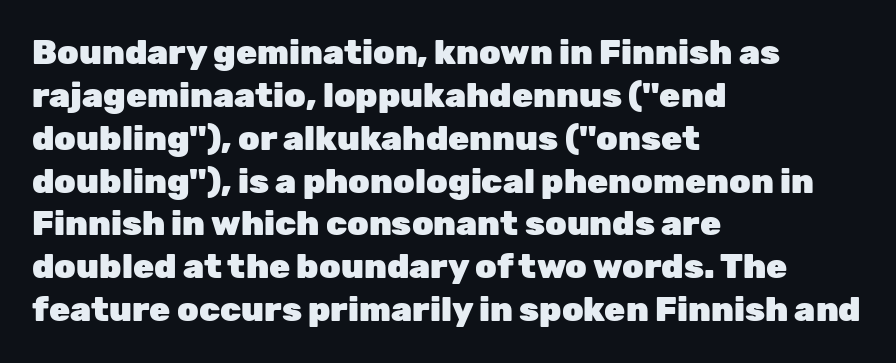
The image shows 34 px heavy sans-serif type, upright; set left-aligned, normal line spacing (1.26x), normal letter spacing, not underlined; low stroke contrast and a medium x-height.
